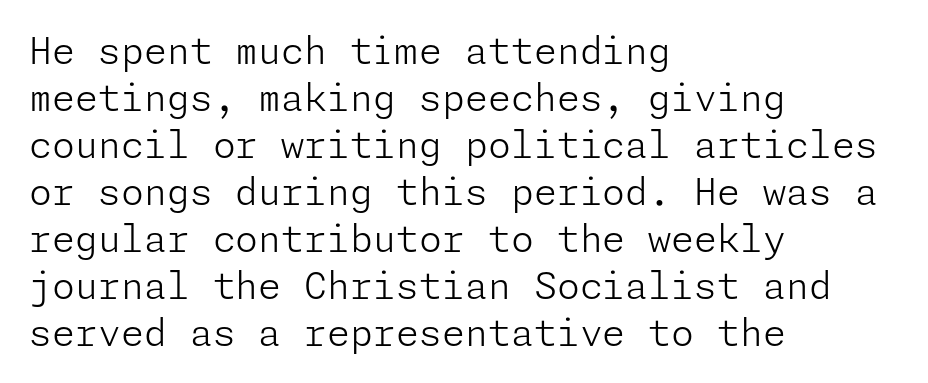
How are the letters spaced? Ordinarily, with no added tracking. Unlike a traditional serif, this face leaves its strokes unadorned. It's the straight-up-and-down kind of type. These lines sit exactly where default settings would place them. Ink coverage per letter is moderate at most.
